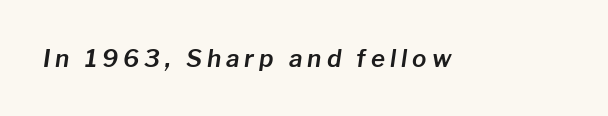
Q: Is the text italic (slanted)? A: Yes, it leans right by about 8 degrees.
Q: Is the text underlined? A: No.
Q: Is the spacing between letters normal or unusually wide? A: Unusually wide.
